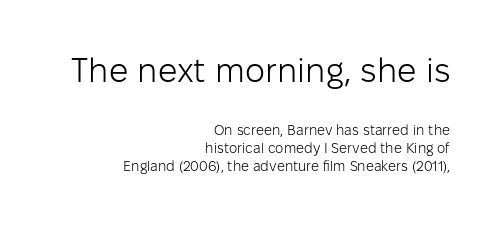
The image shows 34 px light sans-serif type, upright; set right-aligned, normal line spacing (1.28x), normal letter spacing, not underlined; the first (top) block is 2.43x larger; low stroke contrast and a medium x-height.
